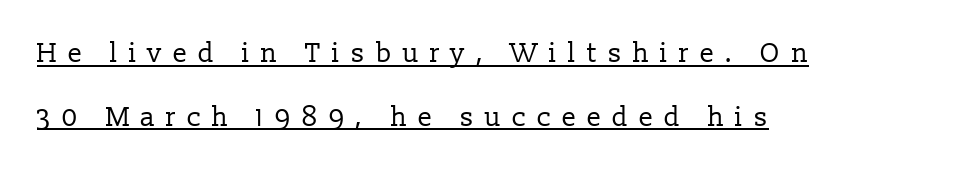
{"italic": "no", "bold": "no", "underline": "yes", "align": "left", "line_spacing": "loose", "line_spacing_ratio": 2.36, "letter_spacing": "wide", "letter_spacing_em": 0.39, "glyph_px": 27}
